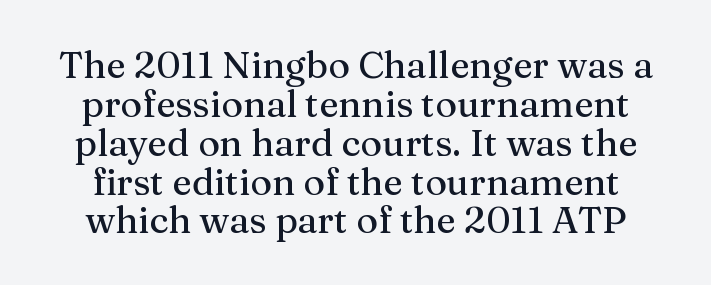
The image shows 37 px serif type, upright; set tight line spacing (1.05x), normal letter spacing, not underlined; medium stroke contrast and a medium x-height.
